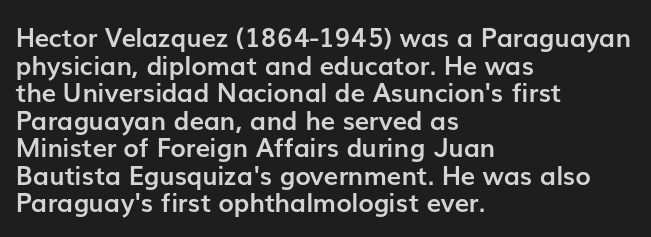
The image shows 26 px bold type, upright; set left-aligned, tight line spacing (1.06x), normal letter spacing, not underlined.
